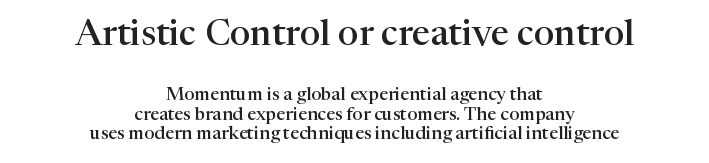
{"serif": "yes", "italic": "no", "bold": "semi", "weight": "semibold", "width": "normal", "stroke_contrast": "high", "x_height": "medium", "monospaced": "no", "underline": "no", "align": "center", "line_spacing": "tight", "line_spacing_ratio": 1.09, "letter_spacing": "normal", "letter_spacing_em": 0.0, "larger_block": "first", "size_ratio": 2.0, "glyph_px": 36}
